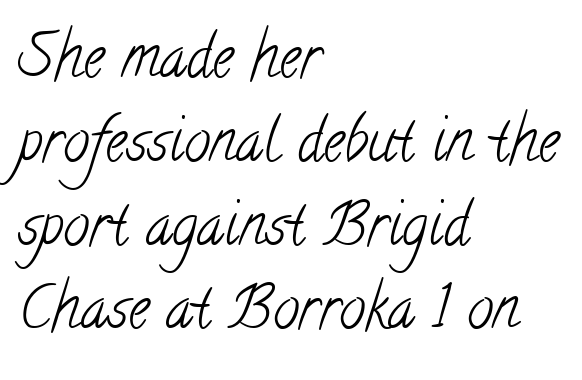
Q: Is the text bold? A: No.
Q: Is the text underlined? A: No.
Q: How is the paragraph aligned? A: Left-aligned.
Q: Is the spacing between letters normal or unusually wide? A: Normal.
Q: Is the spacing between lines tight, normal or loose? A: Normal.
Q: Width (condensed, normal, or wide)? A: Condensed.
Q: Stroke contrast? A: Low.
Q: x-height? A: Small.
Q: Monospaced? A: No.
